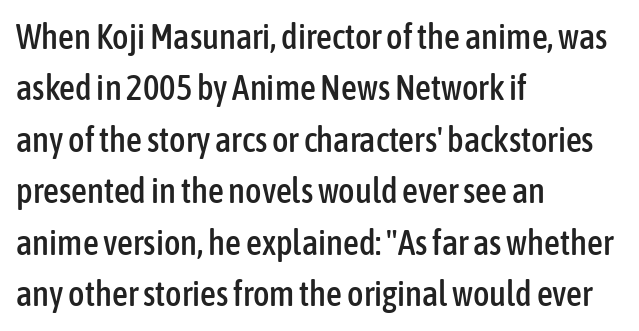
{"serif": "no", "italic": "no", "width": "condensed", "stroke_contrast": "low", "x_height": "medium", "monospaced": "no", "underline": "no", "align": "left", "line_spacing": "normal", "line_spacing_ratio": 1.47, "letter_spacing": "normal", "letter_spacing_em": 0.0, "glyph_px": 35}
